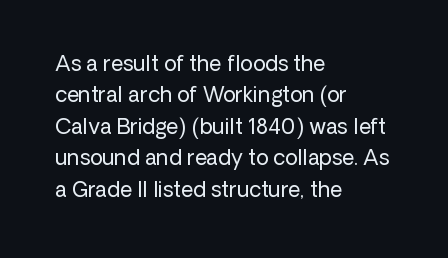
The image shows 21 px text type, upright; set left-aligned, normal line spacing (1.5x), normal letter spacing, not underlined.
